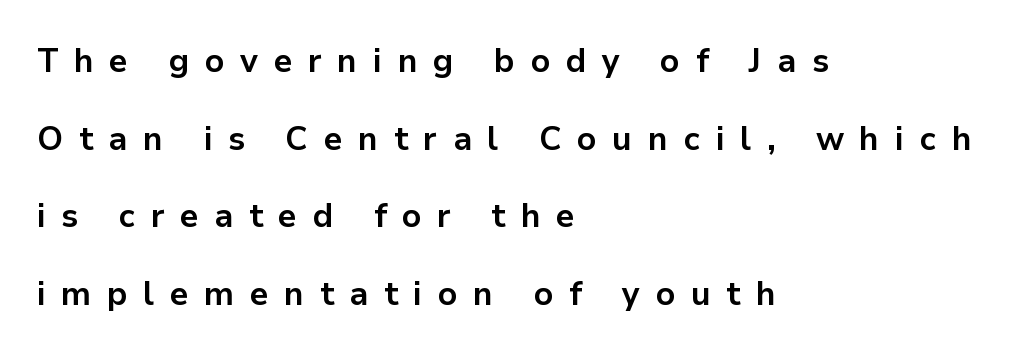
Letter spacing: wide. Varying glyph widths throughout — classic text-font behaviour. Where is the straight margin? On the left. The letters stand straight up with perfectly vertical stems. The words here are not underlined.
